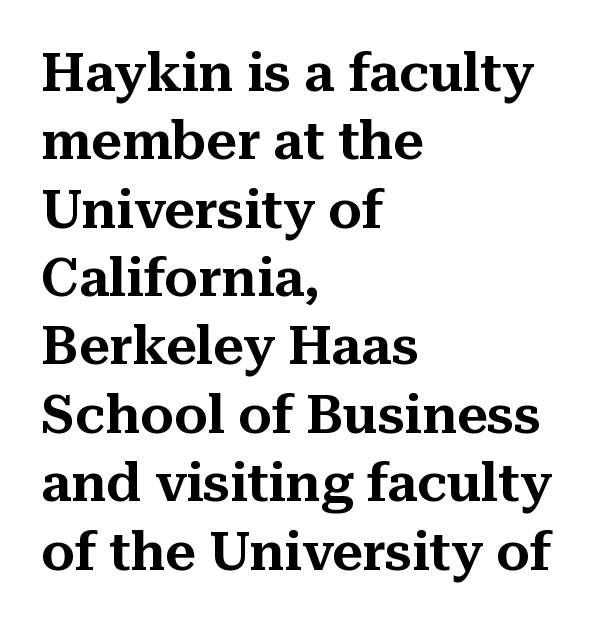
{"serif": "yes", "italic": "no", "width": "normal", "stroke_contrast": "medium", "x_height": "medium", "monospaced": "no", "underline": "no", "align": "left", "line_spacing": "normal", "line_spacing_ratio": 1.29, "letter_spacing": "normal", "letter_spacing_em": 0.0, "glyph_px": 53}
